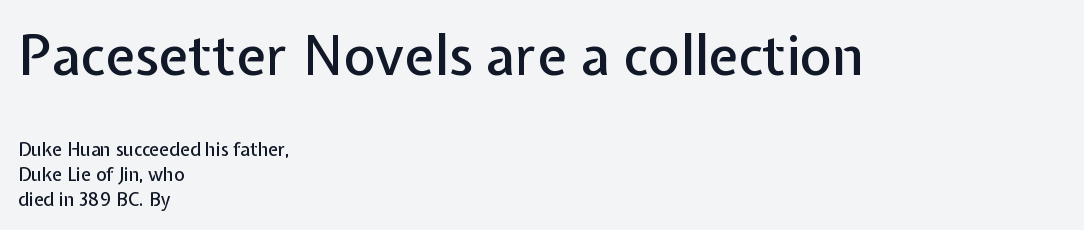
Q: Is the text italic (slanted)? A: No, it is upright.
Q: Is the typeface a serif or a sans-serif typeface? A: Sans-serif.
Q: Is the text underlined? A: No.
Q: How is the paragraph aligned? A: Left-aligned.
Q: Is the spacing between letters normal or unusually wide? A: Normal.
Q: Is the spacing between lines tight, normal or loose? A: Normal.
Q: Which block of text is set in a larger size, the first (top) or the second (bottom)? A: The first (top) one.
Q: Width (condensed, normal, or wide)? A: Normal.
Q: Stroke contrast? A: Low.
Q: x-height? A: Medium.
Q: Monospaced? A: No.
